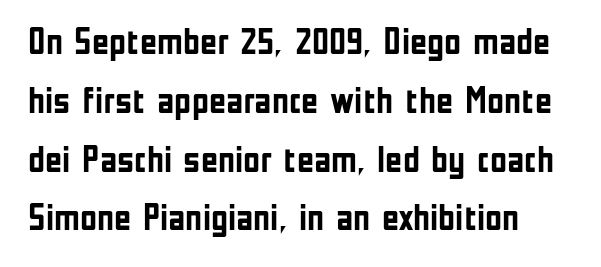
{"serif": "no", "italic": "no", "bold": "yes", "weight": "semibold", "width": "condensed", "stroke_contrast": "low", "x_height": "medium", "monospaced": "no", "underline": "no", "line_spacing": "normal", "line_spacing_ratio": 1.59, "letter_spacing": "normal", "letter_spacing_em": 0.0, "glyph_px": 37}
